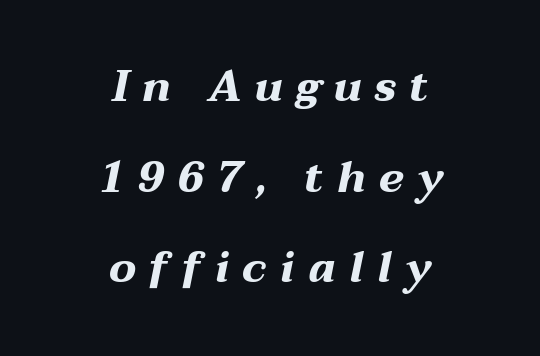
Q: Is the text bold? A: Yes.
Q: Is the text italic (slanted)? A: Yes, it leans right by about 12 degrees.
Q: Is the text underlined? A: No.
Q: How is the paragraph aligned? A: Centered.
Q: Is the spacing between letters normal or unusually wide? A: Unusually wide.
Q: Is the spacing between lines tight, normal or loose? A: Loose.
Q: Width (condensed, normal, or wide)? A: Wide.
Q: Stroke contrast? A: Medium.
Q: x-height? A: Medium.
Q: Monospaced? A: No.
